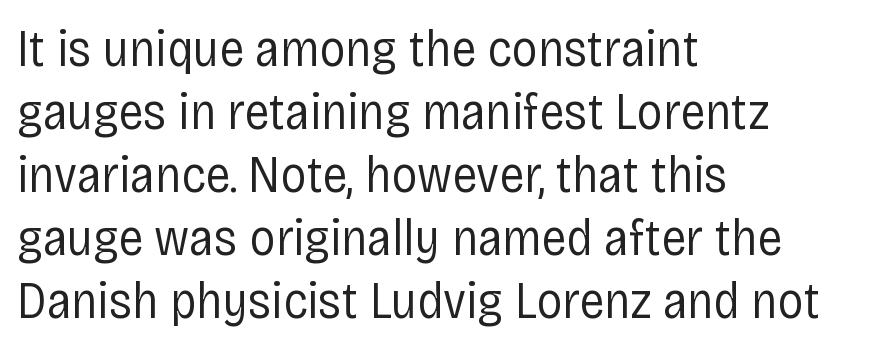
The specimen reads as upright at a glance. These lines are rendered in a variable-pitch font. Each line starts at the same left margin while the right side varies. Type without underlining. Default kerning and tracking; the words read as compact shapes. The typesetting does not lean heavy: it is not bold.
